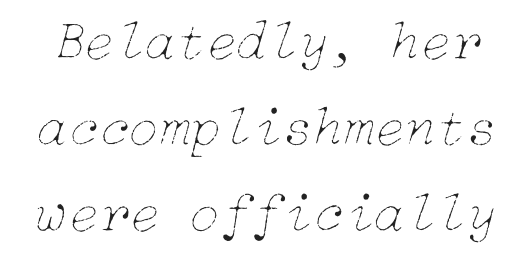
No heavy texture on the line: the type isn't bold. Interline gaps are of average width in this sample. The horizontal fit of the characters is conventional and even. The space beneath each line is pristine and unruled.
